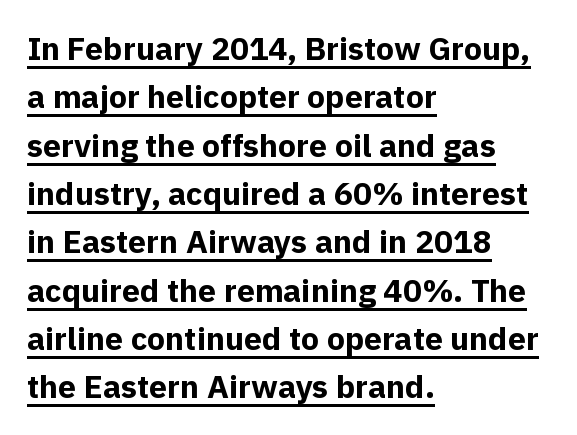
{"serif": "no", "italic": "no", "bold": "yes", "weight": "bold", "width": "normal", "x_height": "medium", "monospaced": "no", "underline": "yes", "align": "left", "line_spacing": "normal", "line_spacing_ratio": 1.51, "letter_spacing": "normal", "letter_spacing_em": 0.0, "glyph_px": 32}
